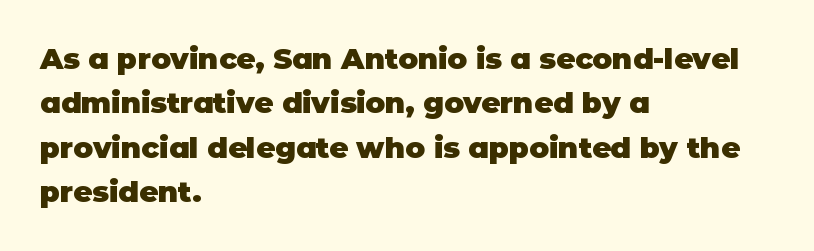
Typographic density is high because the face is bold. The words here are not underlined. Line starts are locked; line ends wander. Here the designer chose a conventional face with non-uniform glyph widths. The type sits square on the baseline with zero lean.
